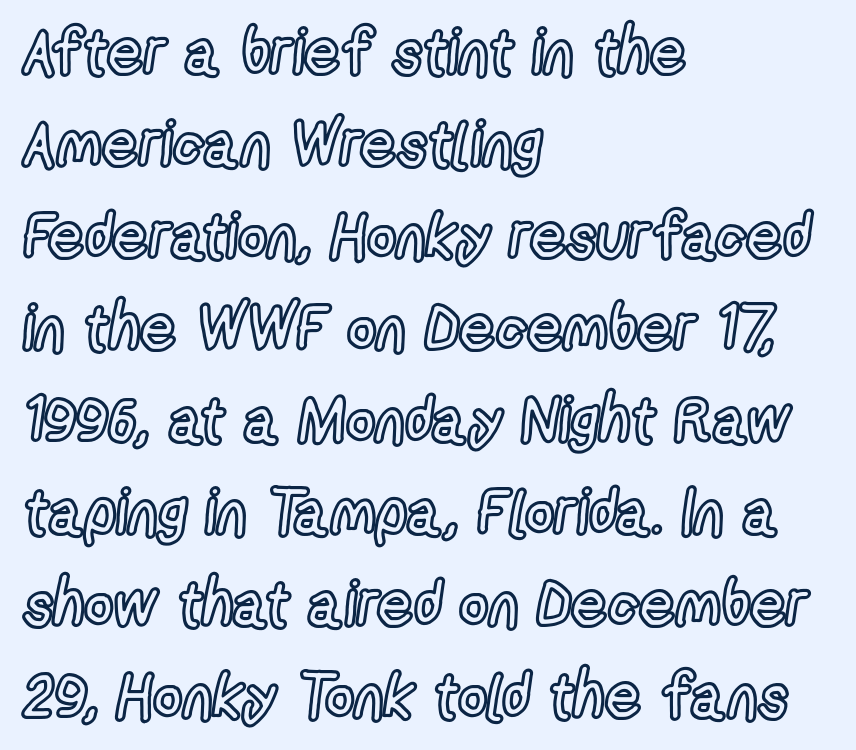
{"width": "condensed", "x_height": "medium", "monospaced": "no", "underline": "no", "align": "left", "line_spacing": "normal", "line_spacing_ratio": 1.46, "letter_spacing": "normal", "letter_spacing_em": 0.0, "glyph_px": 63}
